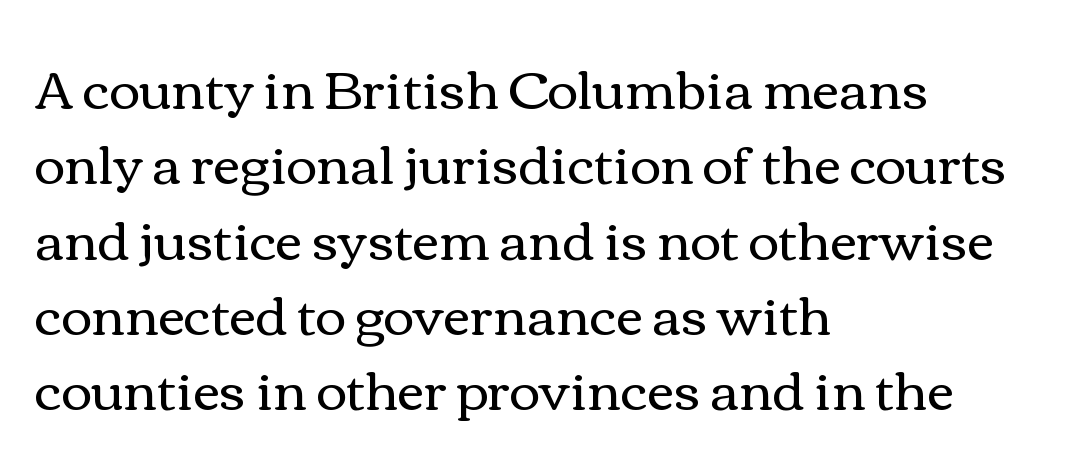
Letter spacing: default. Stems here are at most as thick as an everyday book face. This sample has the flowing, uneven cadence of proportional lettering. Every stem runs plumb, perpendicular to the baseline.
